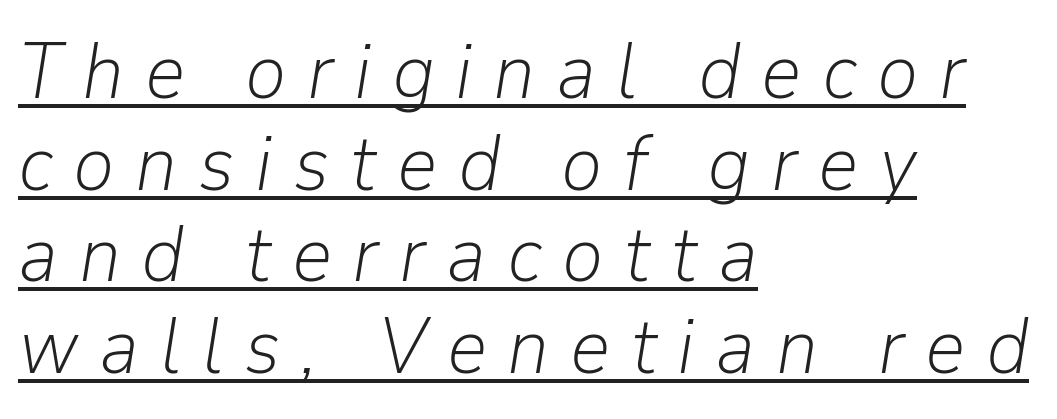
Visually the block forms a straight wall on the left and a jagged coastline on the right. Is there an underline? Yes — a line sits under the letters. The face used here is proportionally spaced, like ordinary book or web type. Each stroke keeps to a modest, everyday thickness or less. Short note: letters widely spaced.
